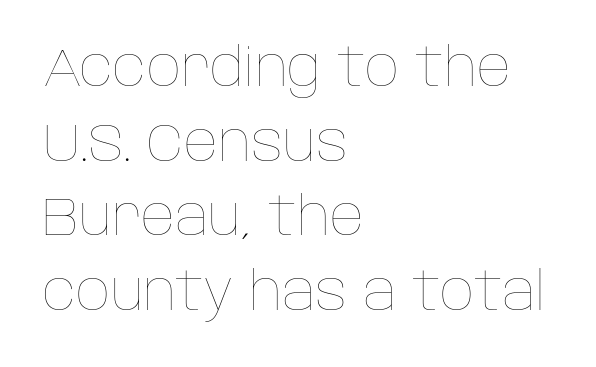
Descender tails drop into unmarked territory. Character widths vary here, with narrow letters taking less room than wide ones. What stands out about the letter spacing? Nothing — it is the standard amount. Unbolded letterforms with no extra heft.
